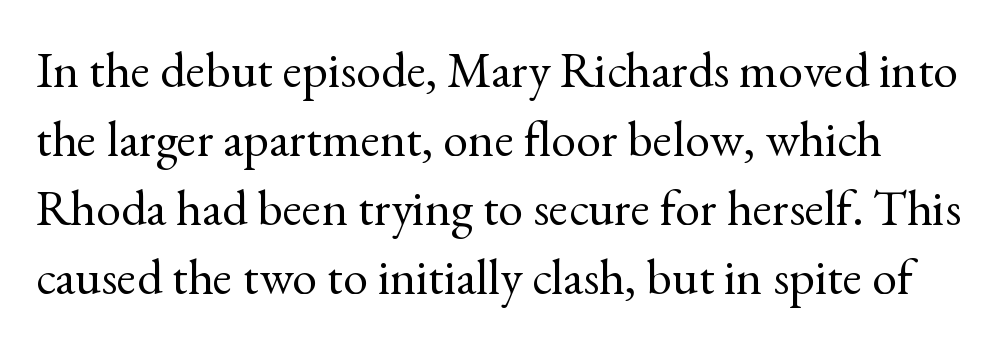
Q: Is the text bold? A: No.
Q: Is the text italic (slanted)? A: No, it is upright.
Q: Is the typeface a serif or a sans-serif typeface? A: Serif.
Q: Is the text underlined? A: No.
Q: Is the spacing between letters normal or unusually wide? A: Normal.
Q: Is the spacing between lines tight, normal or loose? A: Normal.
Q: Width (condensed, normal, or wide)? A: Normal.
Q: x-height? A: Small.
Q: Monospaced? A: No.
